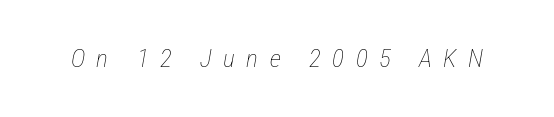
{"italic": "yes", "lean": "right", "slant_degrees": 12, "bold": "no", "underline": "no", "letter_spacing": "wide", "letter_spacing_em": 0.46, "glyph_px": 25}
